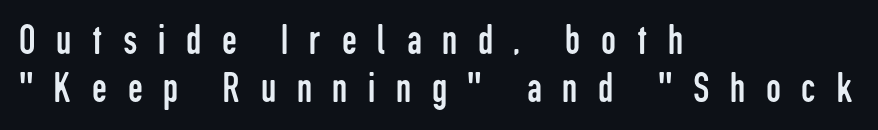
Q: Is the text bold? A: No.
Q: Is the text italic (slanted)? A: No, it is upright.
Q: Is the typeface a serif or a sans-serif typeface? A: Sans-serif.
Q: Is the text underlined? A: No.
Q: How is the paragraph aligned? A: Left-aligned.
Q: Is the spacing between letters normal or unusually wide? A: Unusually wide.
Q: Is the spacing between lines tight, normal or loose? A: Tight.
Q: Width (condensed, normal, or wide)? A: Condensed.
Q: Stroke contrast? A: Low.
Q: x-height? A: Medium.
Q: Monospaced? A: No.
